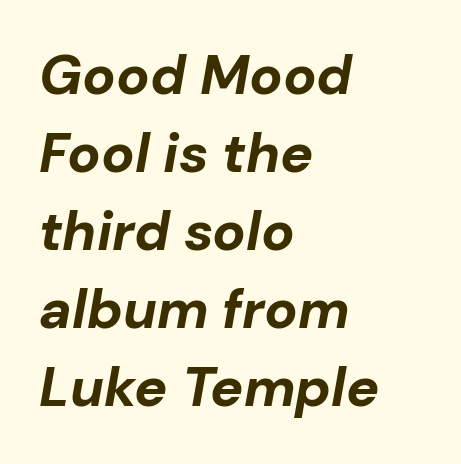
Q: Is the text bold? A: Yes.
Q: Is the text italic (slanted)? A: Yes, it leans right by about 10 degrees.
Q: Is the text underlined? A: No.
Q: How is the paragraph aligned? A: Left-aligned.
Q: Is the spacing between letters normal or unusually wide? A: Normal.
Q: Is the spacing between lines tight, normal or loose? A: Normal.
Q: Width (condensed, normal, or wide)? A: Normal.
Q: Stroke contrast? A: Low.
Q: x-height? A: Medium.
Q: Monospaced? A: No.
